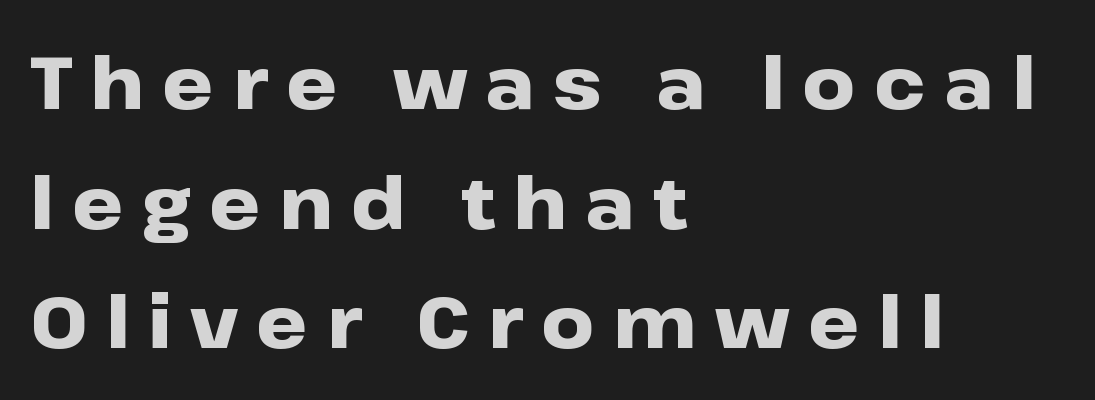
{"serif": "no", "italic": "no", "bold": "yes", "weight": "heavy", "width": "wide", "stroke_contrast": "low", "x_height": "medium", "monospaced": "no", "underline": "no", "align": "left", "line_spacing": "normal", "line_spacing_ratio": 1.64, "letter_spacing": "wide", "letter_spacing_em": 0.25, "glyph_px": 73}
